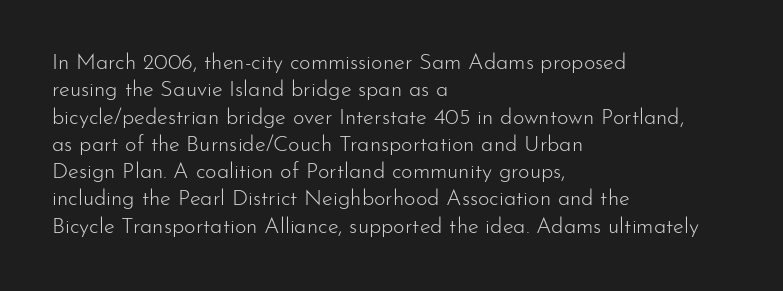
Q: Is the text bold? A: No.
Q: Is the text italic (slanted)? A: No, it is upright.
Q: Is the text underlined? A: No.
Q: How is the paragraph aligned? A: Left-aligned.
Q: Is the spacing between letters normal or unusually wide? A: Normal.
